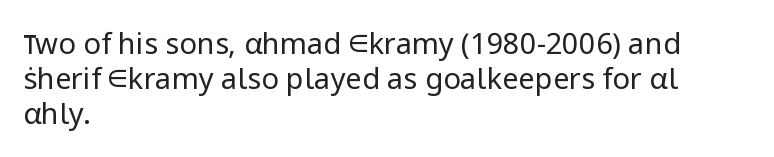
A bare baseline throughout the passage. The face used here is a sans, in the tradition of grotesques and geometrics. The letters advance in unequal steps, a hallmark of proportional type. Unlike italic type, these characters show no tilt at all. These lines stack with their left ends in a neat column.
